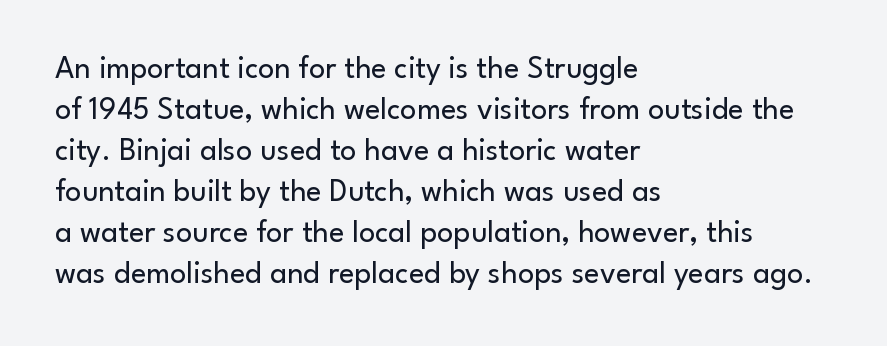
The image shows 32 px regular-weight sans-serif type, upright; set left-aligned, normal line spacing (1.28x), normal letter spacing, not underlined; low stroke contrast and a small x-height.
